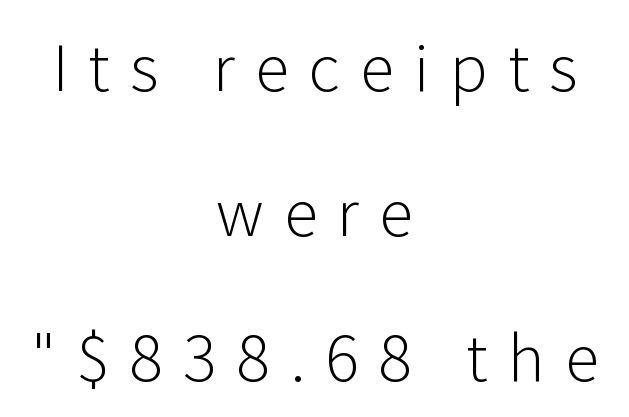
The image shows 63 px light sans-serif type, upright; set centered, loose line spacing (2.3x), unusually wide letter spacing (+0.32 em), not underlined; low stroke contrast and a medium x-height.
